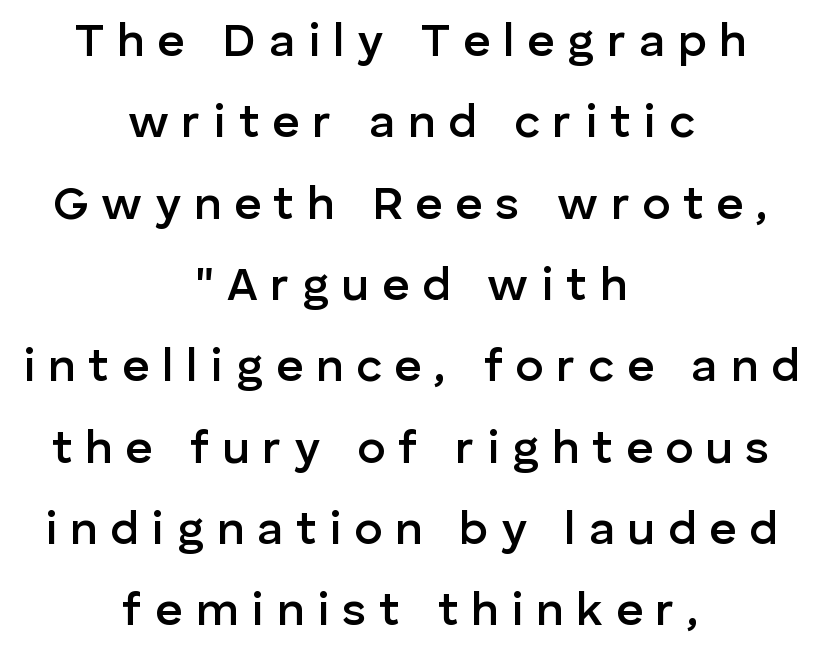
{"serif": "no", "italic": "no", "bold": "semi", "weight": "semibold", "width": "normal", "stroke_contrast": "low", "x_height": "medium", "monospaced": "no", "underline": "no", "align": "center", "line_spacing_ratio": 1.73, "letter_spacing": "wide", "letter_spacing_em": 0.27, "glyph_px": 47}
